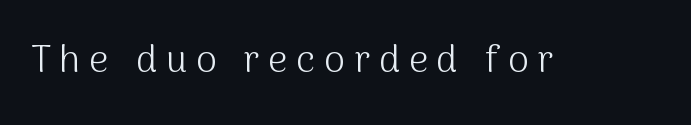
In terms of letterspacing, this is a distinctly airy, spread setting. Varying glyph widths throughout — classic text-font behaviour. Serif or sans? Sans — the stroke terminals are bare. Stems and bowls with no extra thickness — not bold.
